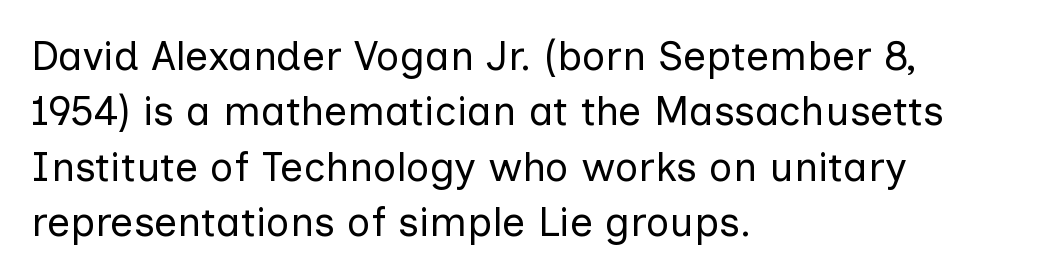
The image shows 41 px regular-weight sans-serif type, upright; set left-aligned, normal line spacing (1.35x), normal letter spacing, not underlined; low stroke contrast and a medium x-height.
